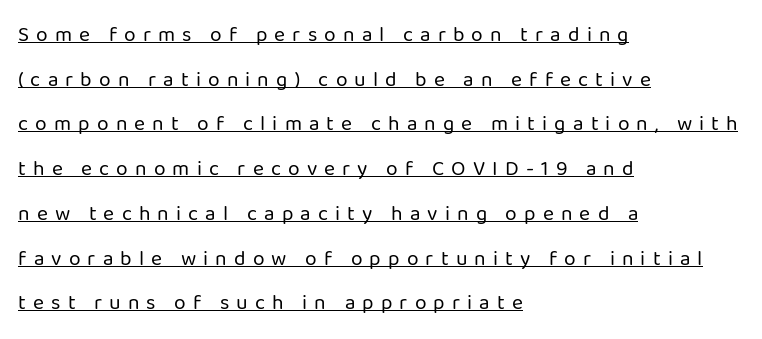
{"italic": "no", "bold": "no", "underline": "yes", "align": "left", "line_spacing": "loose", "line_spacing_ratio": 2.13, "letter_spacing": "wide", "letter_spacing_em": 0.34, "glyph_px": 21}
